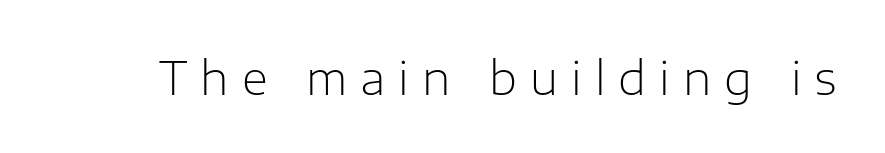
Do the characters align in a grid? No, the font is proportional. Vertical strokes here are truly vertical. Counters stay open thanks to moderate or lighter strokes. Decoration check: the copy has no underline. The characters display no serif detailing; their extremities are plain.
